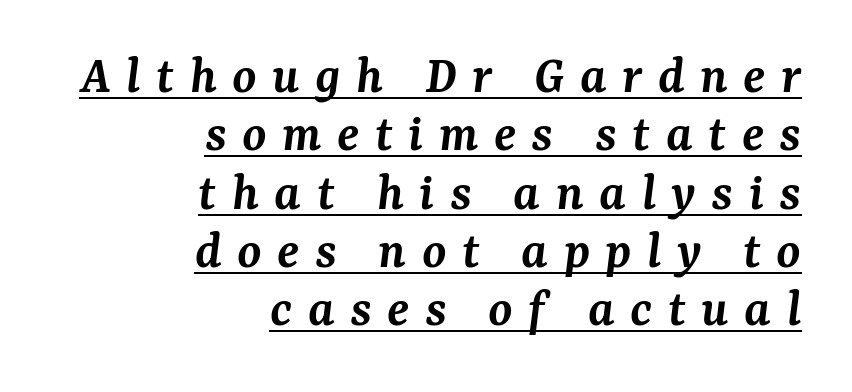
The type family on display is of the serif kind. Between one letter and the next there's a generous, obvious gap. Compared with ordinary roman type, these characters are visibly tilted. Right-aligned paragraph, ragged on the left. The face used here is a semibold: visibly heavier than regular, lighter than bold. Students, observe: this is what under-led, compact text looks like.
